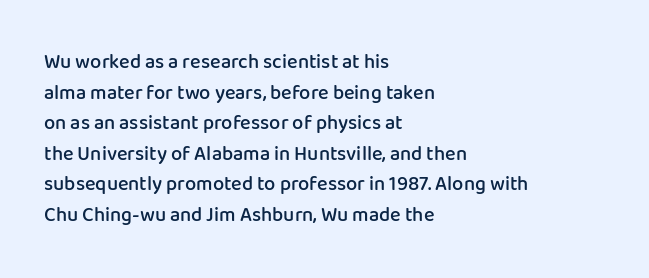
Q: Is the text bold? A: Semi-bold.
Q: Is the text italic (slanted)? A: No, it is upright.
Q: Is the text underlined? A: No.
Q: How is the paragraph aligned? A: Left-aligned.
Q: Is the spacing between letters normal or unusually wide? A: Normal.
Q: Is the spacing between lines tight, normal or loose? A: Normal.
